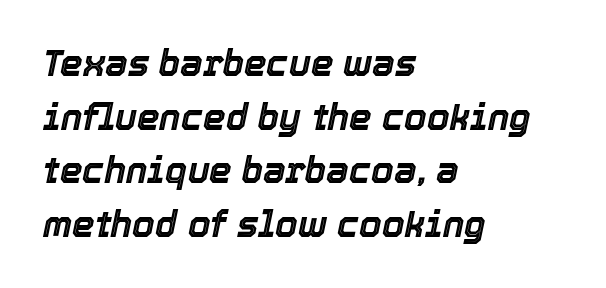
{"italic": "yes", "lean": "right", "slant_degrees": 12, "width": "normal", "x_height": "medium", "monospaced": "no", "underline": "no", "align": "left", "line_spacing": "normal", "line_spacing_ratio": 1.49, "letter_spacing": "normal", "letter_spacing_em": 0.0, "glyph_px": 36}
